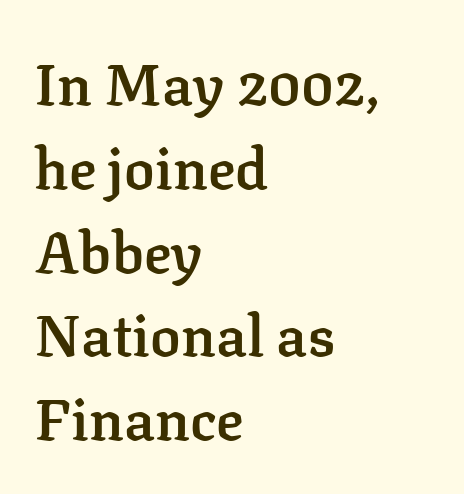
The lettering holds an erect, upright posture throughout. Spacing between characters is what you'd get straight out of the box. Reading down the block, your eye returns to a fixed left position each line. The sample has been set in demibold, a notch under bold.
